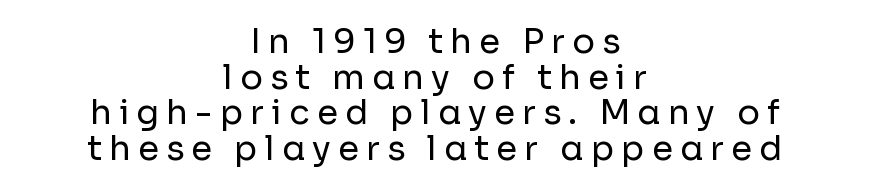
Q: Is the text bold? A: No.
Q: Is the text italic (slanted)? A: No, it is upright.
Q: Is the typeface a serif or a sans-serif typeface? A: Sans-serif.
Q: Is the text underlined? A: No.
Q: How is the paragraph aligned? A: Centered.
Q: Is the spacing between letters normal or unusually wide? A: Unusually wide.
Q: Is the spacing between lines tight, normal or loose? A: Tight.
Q: Width (condensed, normal, or wide)? A: Normal.
Q: Stroke contrast? A: Low.
Q: x-height? A: Medium.
Q: Monospaced? A: No.
